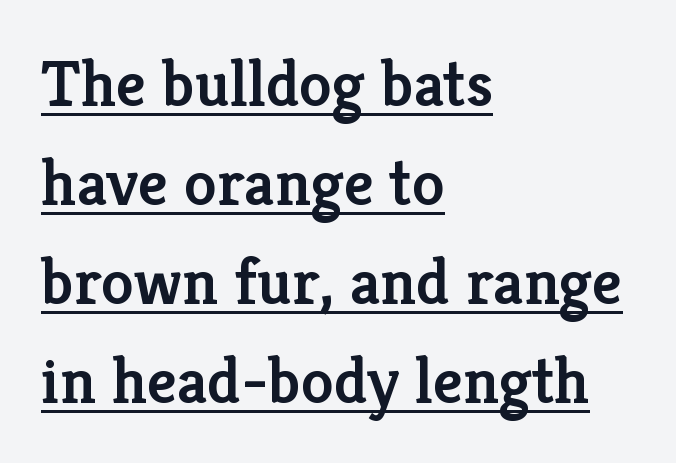
The image shows 66 px semibold serif type, upright; set left-aligned, normal line spacing (1.5x), normal letter spacing, underlined; low stroke contrast and a medium x-height.
